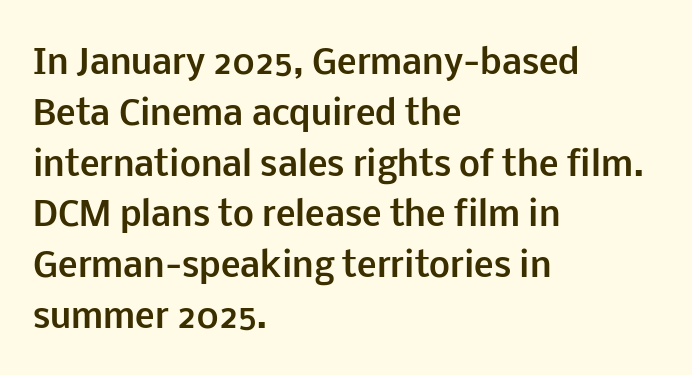
How are the letters spaced? Ordinarily, with no added tracking. The space directly below the letters is spotless. Reading down the block, your eye returns to a fixed left position each line. Chunky letters — that's bold for sure.
